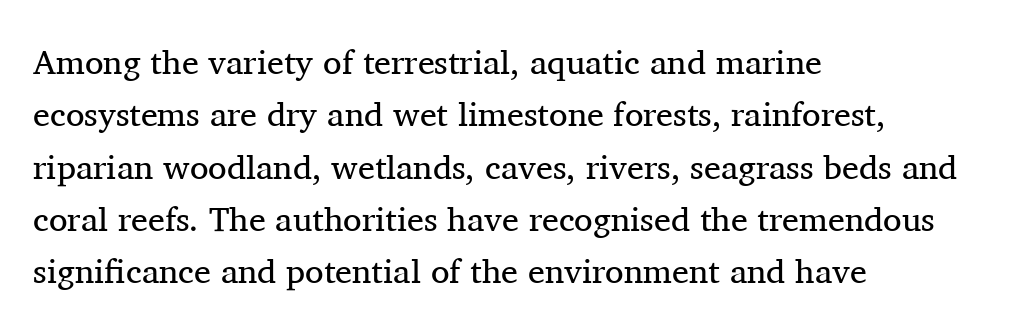
The rendering keeps characters at their native spacing. The rendering anchors every line to the left-hand side. These glyphs show unthickened strokes, regular width or finer. Designer's note — italics off, roman on. Check the space under the baseline: it is left empty. Each letter keeps its own natural width here, so spacing adapts to shape.
